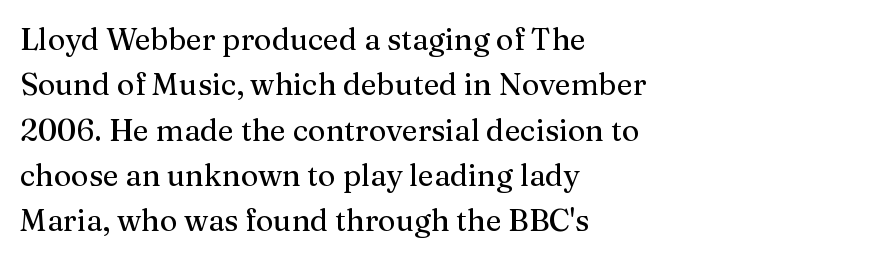
The image shows 30 px serif type, upright; set left-aligned, normal line spacing (1.51x), normal letter spacing, not underlined; medium stroke contrast and a medium x-height.
